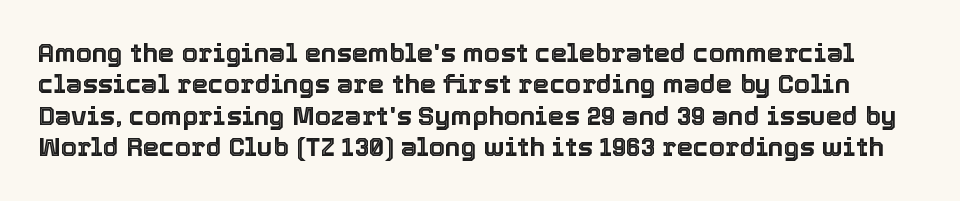
Posture: vertical. Compared with typical body copy, the letter spacing here is the same. Plain, unruled lines of type.
